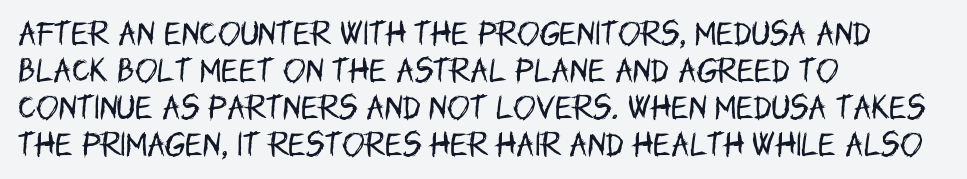
Reading down the block, your eye returns to a fixed left position each line. Tall strokes in this sample are plumb rather than angled. The rendering uses a moderate line-height, typical for paragraphs. This is not heavy type; no bold has been used. Any mark beneath the type? The region is blank. Each word holds together tightly as a unit, with standard inter-letter gaps.
